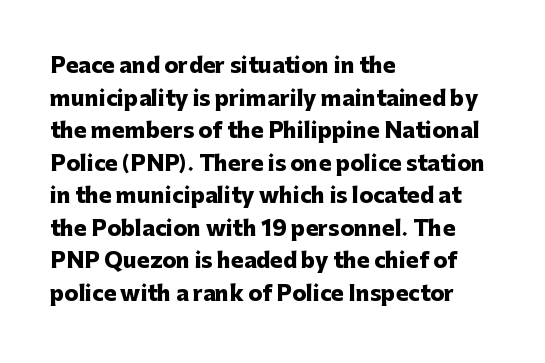
The rendering anchors every line to the left-hand side. In terms of posture, this sample is upright. This sample uses plain, unmodified letter spacing. The gap between lines stays unmarked.
